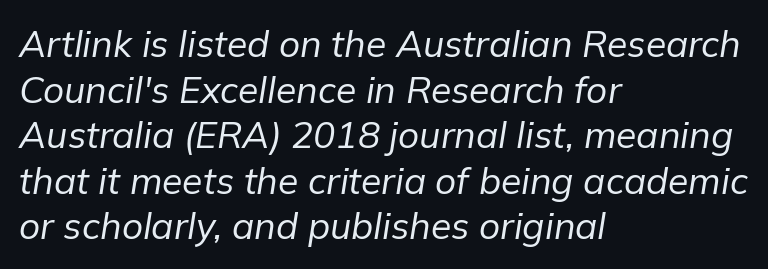
The face used here is proportionally spaced, like ordinary book or web type. Italic? Definitely — the glyphs are oblique. Is the stroke heavy? The answer is a plain regular-or-lighter. Layout note: lines flush left. The zone under the glyphs is completely vacant.
